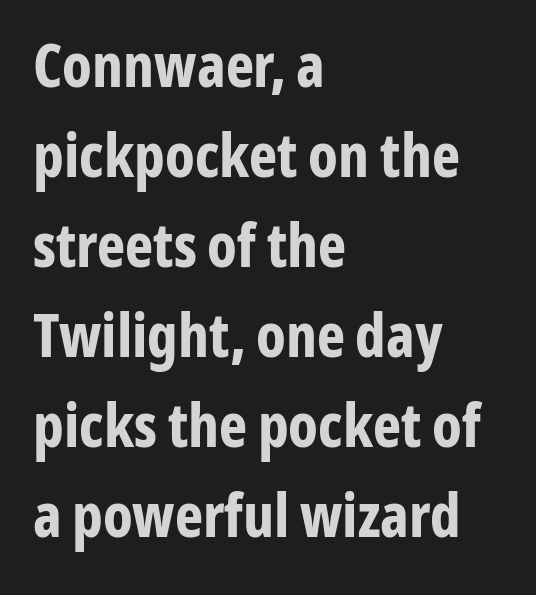
Typeset ragged right — the left edge is the straight one. The font is running at its bold setting. Rendered with straight, roman letterforms. There is no visible air inserted between adjacent glyphs. You could not count columns in this text — the font is proportionally spaced.
